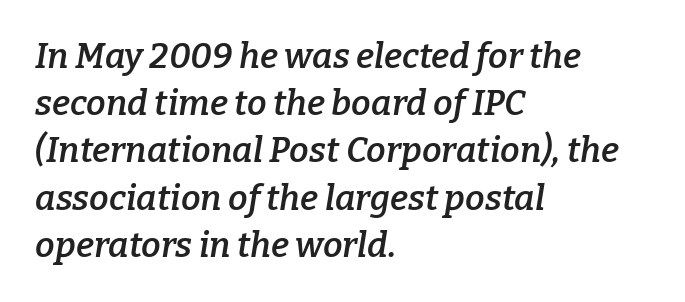
{"serif": "yes", "italic": "yes", "lean": "right", "slant_degrees": 9, "bold": "semi", "weight": "semibold", "width": "normal", "stroke_contrast": "low", "x_height": "medium", "monospaced": "no", "underline": "no", "align": "left", "line_spacing": "normal", "line_spacing_ratio": 1.35, "letter_spacing": "normal", "letter_spacing_em": 0.0, "glyph_px": 35}
